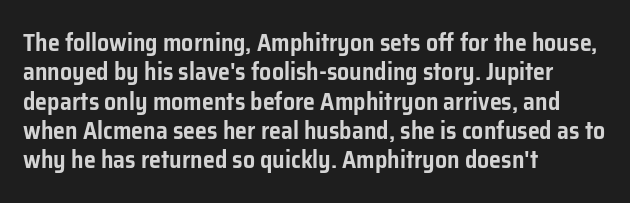
{"italic": "no", "underline": "no", "align": "left", "line_spacing_ratio": 1.22, "letter_spacing": "normal", "letter_spacing_em": 0.0, "glyph_px": 24}
